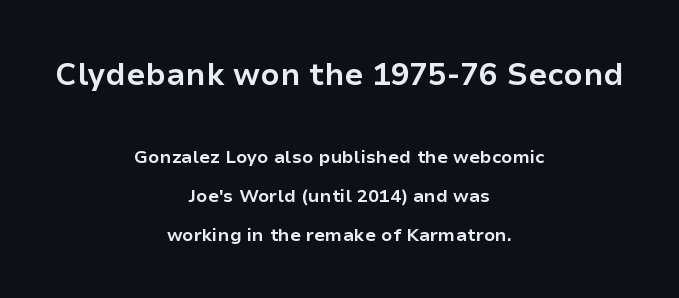
The font's upright variant was chosen for this text. Honestly, there is no underline to notice here at all. Thick stems and heavy bowls — unmistakably bold. Which chunk is bigger? The first one — the top block dwarfs the bottom. Layout note: lines centered. The tracking reads as untouched default to a designer's eye.
